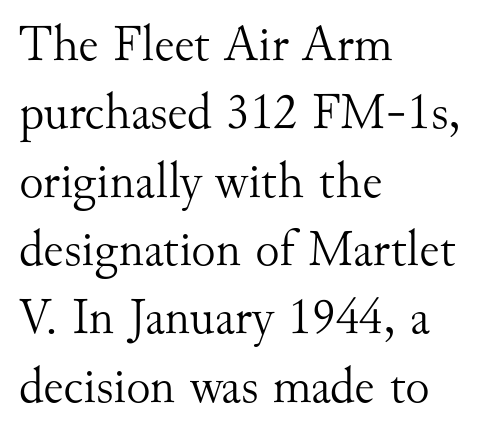
The image shows 51 px light serif type, upright; set left-aligned, normal line spacing (1.34x), normal letter spacing, not underlined; medium stroke contrast and a small x-height.
